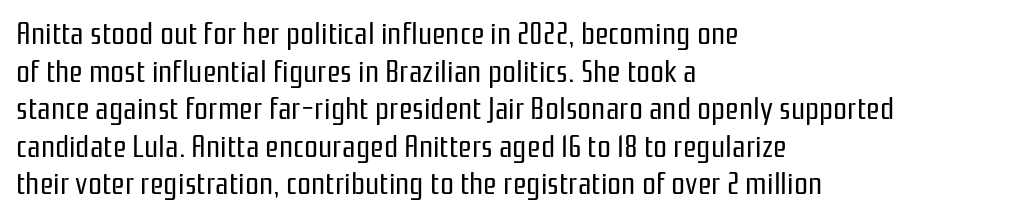
Q: Is the text bold? A: No.
Q: Is the text italic (slanted)? A: No, it is upright.
Q: Is the typeface a serif or a sans-serif typeface? A: Sans-serif.
Q: Is the text underlined? A: No.
Q: How is the paragraph aligned? A: Left-aligned.
Q: Is the spacing between letters normal or unusually wide? A: Normal.
Q: Width (condensed, normal, or wide)? A: Condensed.
Q: Stroke contrast? A: Low.
Q: x-height? A: Medium.
Q: Monospaced? A: No.
